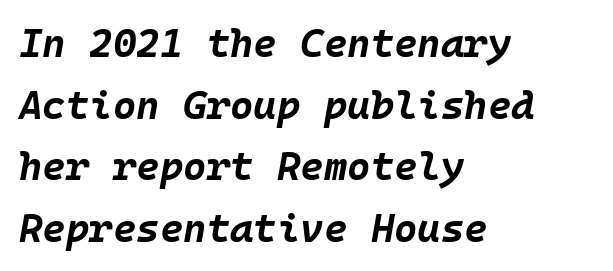
The image shows 40 px bold type, italic (leaning right), monospaced; set left-aligned, normal line spacing (1.54x), normal letter spacing, not underlined; low stroke contrast and a large x-height.
